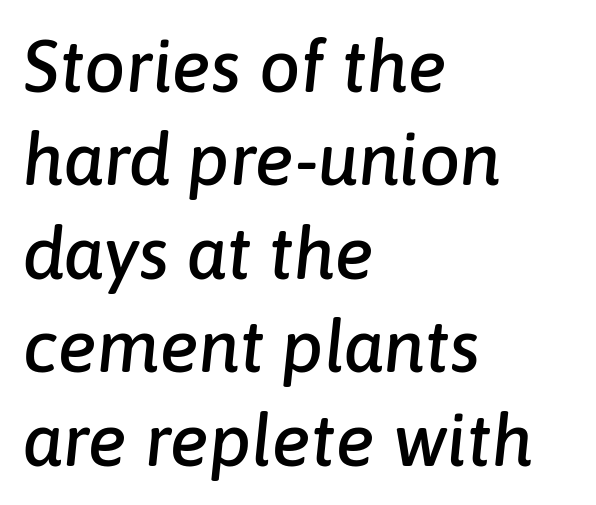
Q: Is the text italic (slanted)? A: Yes, it leans right by about 6 degrees.
Q: Is the text underlined? A: No.
Q: How is the paragraph aligned? A: Left-aligned.
Q: Is the spacing between letters normal or unusually wide? A: Normal.
Q: Is the spacing between lines tight, normal or loose? A: Normal.
Q: Width (condensed, normal, or wide)? A: Normal.
Q: Stroke contrast? A: Low.
Q: x-height? A: Medium.
Q: Monospaced? A: No.
